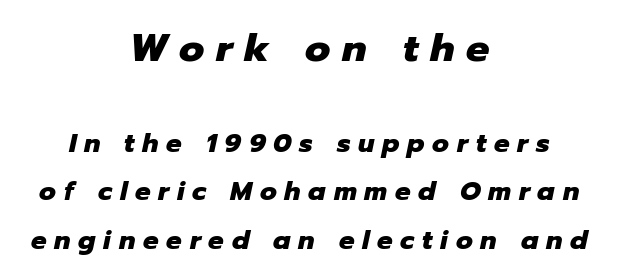
{"italic": "yes", "lean": "right", "slant_degrees": 12, "bold": "yes", "weight": "heavy", "width": "normal", "stroke_contrast": "low", "x_height": "medium", "monospaced": "no", "underline": "no", "align": "center", "line_spacing_ratio": 1.88, "letter_spacing": "wide", "letter_spacing_em": 0.3, "larger_block": "first", "size_ratio": 1.5, "glyph_px": 39}
